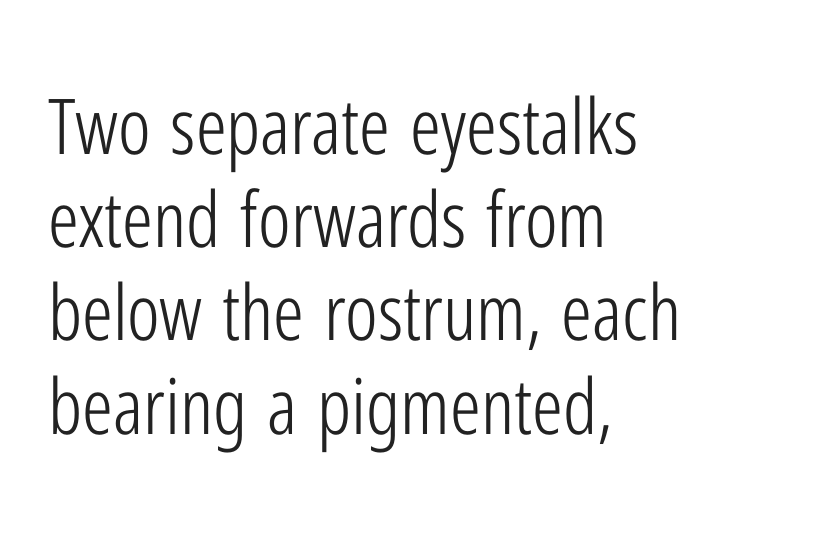
The image shows 77 px light, condensed sans-serif type, upright; set left-aligned, line spacing 1.21x, normal letter spacing, not underlined; low stroke contrast and a medium x-height.
